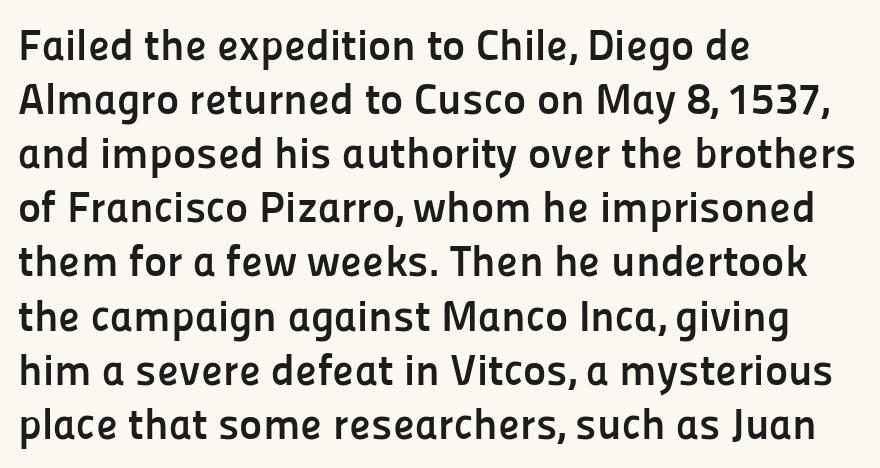
{"serif": "no", "italic": "no", "bold": "yes", "weight": "semibold", "width": "normal", "stroke_contrast": "low", "x_height": "medium", "monospaced": "no", "underline": "no", "align": "left", "line_spacing_ratio": 1.23, "letter_spacing": "normal", "letter_spacing_em": 0.0, "glyph_px": 44}
